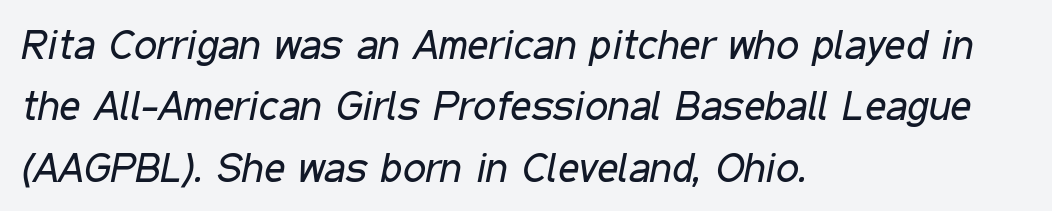
The passage shown has conventional tracking throughout. Does the lettering tilt? It does — this is italic. The text block is weighted toward the left margin, trailing off unevenly rightward. The leading is moderate, giving the passage an even texture.
